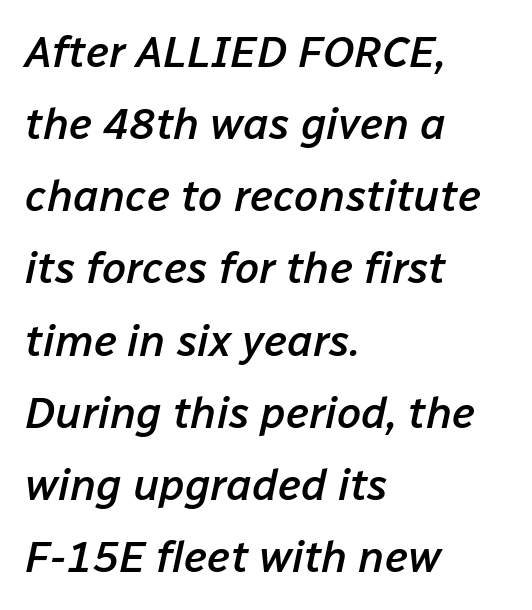
{"italic": "yes", "lean": "right", "slant_degrees": 12, "bold": "semi", "weight": "semibold", "width": "normal", "stroke_contrast": "low", "x_height": "medium", "monospaced": "no", "underline": "no", "align": "left", "line_spacing": "normal", "line_spacing_ratio": 1.64, "letter_spacing": "normal", "letter_spacing_em": 0.0, "glyph_px": 44}
